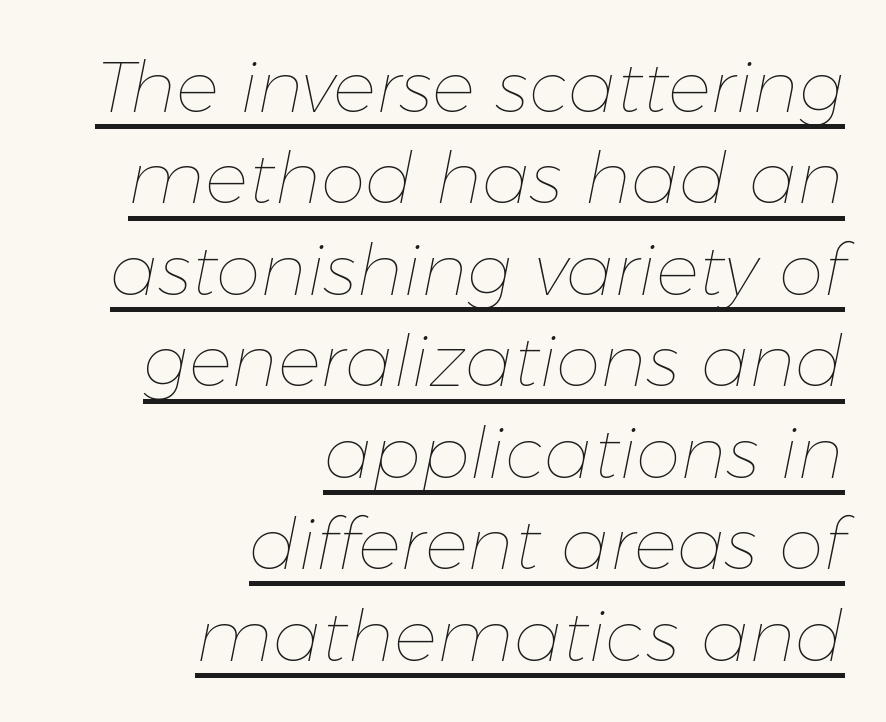
The gaps between neighbouring characters are ordinary and unremarkable. This is underlined copy, the kind a proofreader might mark for attention. Varying glyph widths throughout — classic text-font behaviour. Stroke mass is kept to a normal reading level or below. The designer left line spacing at the default. Compared with a flush-left layout, this one pins lines to the opposite, right side.
